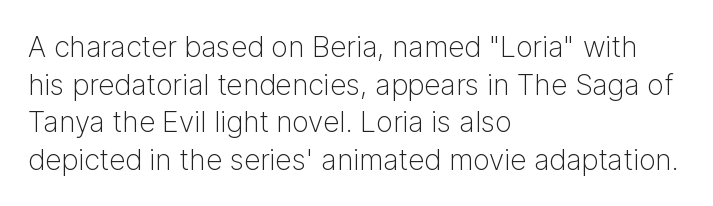
{"serif": "no", "italic": "no", "bold": "no", "weight": "light", "width": "normal", "stroke_contrast": "low", "x_height": "medium", "monospaced": "no", "underline": "no", "align": "left", "line_spacing": "normal", "line_spacing_ratio": 1.3, "letter_spacing": "normal", "letter_spacing_em": 0.0, "glyph_px": 29}
